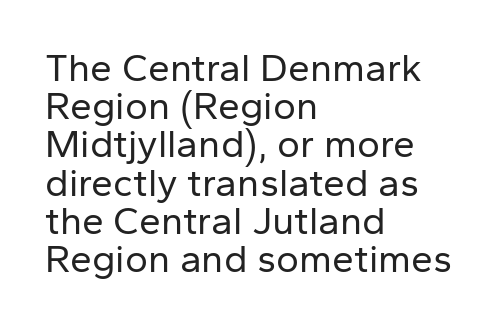
{"serif": "no", "italic": "no", "bold": "no", "weight": "regular", "width": "normal", "stroke_contrast": "low", "x_height": "medium", "monospaced": "no", "underline": "no", "align": "left", "line_spacing": "tight", "line_spacing_ratio": 0.98, "letter_spacing": "normal", "letter_spacing_em": 0.0, "glyph_px": 39}
